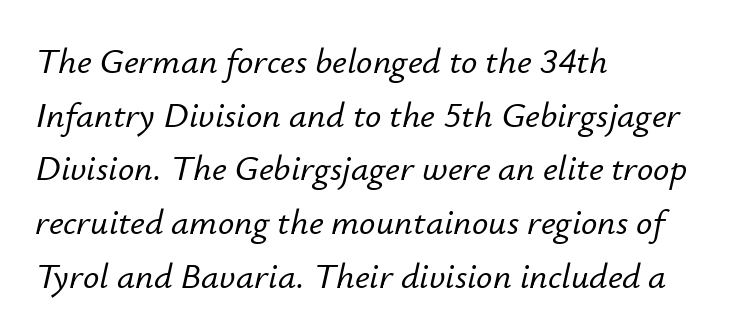
The image shows 36 px text type, italic (leaning right); set left-aligned, normal line spacing (1.49x), normal letter spacing, not underlined; low stroke contrast and a small x-height.
